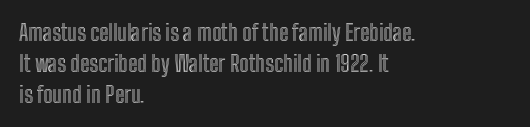
The image shows 22 px text type, upright; set left-aligned, normal line spacing (1.4x), normal letter spacing, not underlined.
